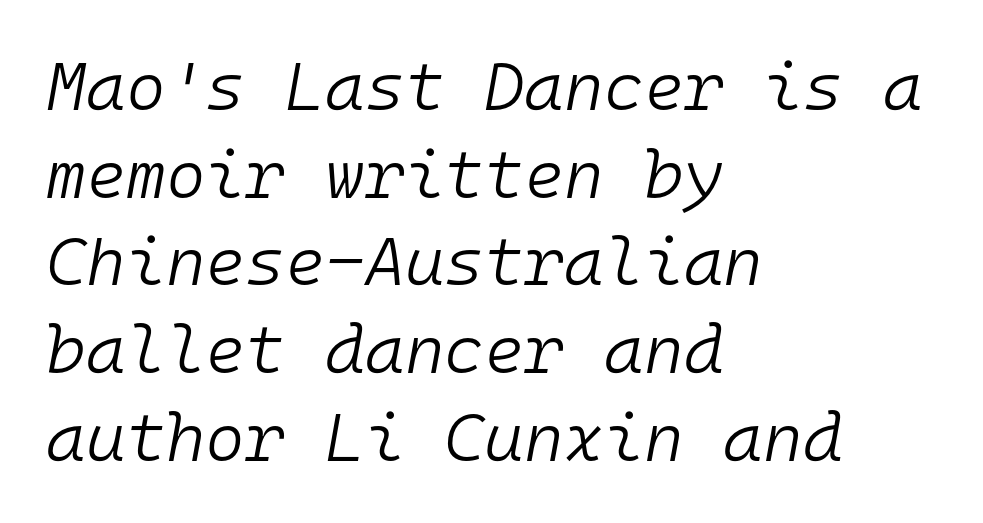
{"italic": "yes", "lean": "right", "slant_degrees": 10, "bold": "no", "weight": "light", "width": "normal", "stroke_contrast": "low", "x_height": "medium", "monospaced": "yes", "underline": "no", "align": "left", "line_spacing": "normal", "line_spacing_ratio": 1.29, "letter_spacing": "normal", "letter_spacing_em": 0.0, "glyph_px": 68}
